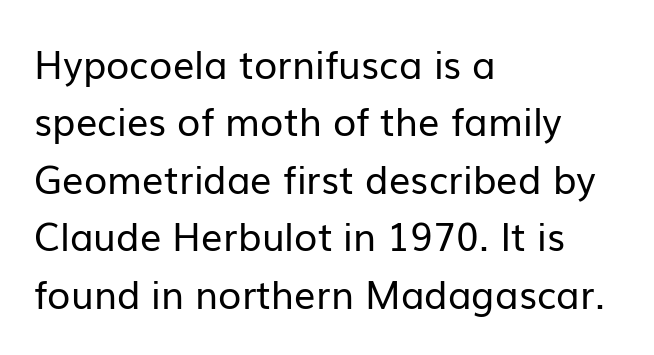
{"serif": "no", "italic": "no", "bold": "no", "weight": "regular", "width": "normal", "stroke_contrast": "low", "x_height": "medium", "monospaced": "no", "underline": "no", "align": "left", "line_spacing": "normal", "line_spacing_ratio": 1.51, "letter_spacing": "normal", "letter_spacing_em": 0.0, "glyph_px": 38}
